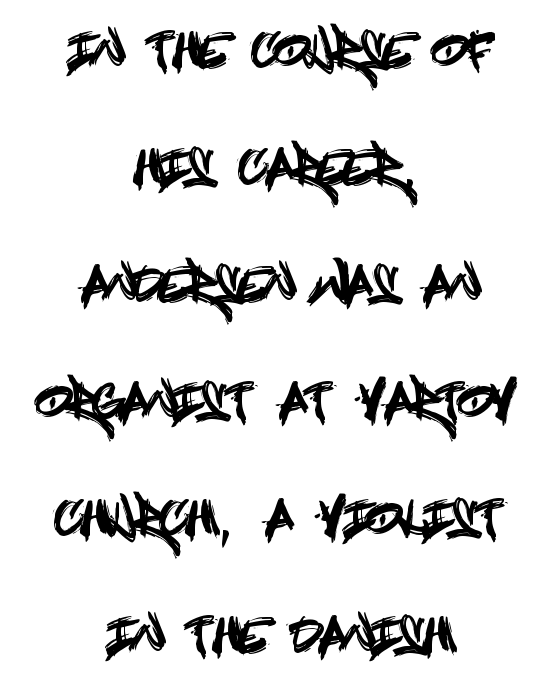
{"serif": "no", "width": "condensed", "x_height": "large", "underline": "no", "align": "center", "line_spacing": "loose", "line_spacing_ratio": 2.49, "letter_spacing": "normal", "letter_spacing_em": 0.0, "glyph_px": 47}
